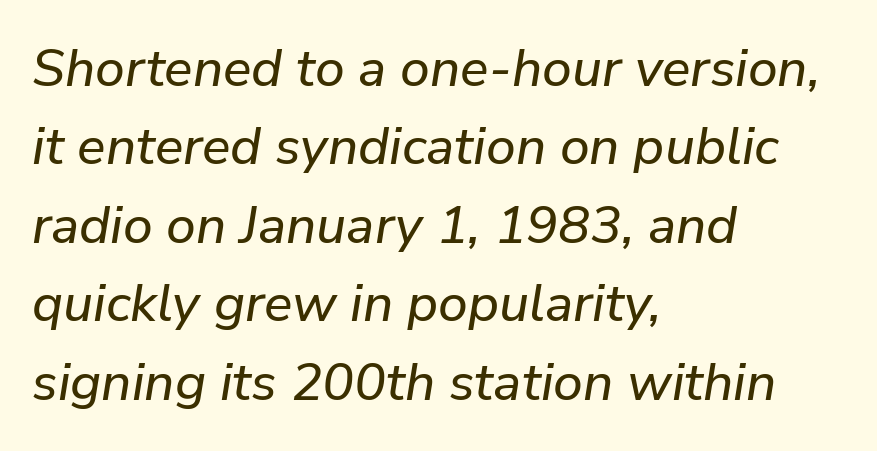
Q: Is the text italic (slanted)? A: Yes, it leans right by about 9 degrees.
Q: Is the text underlined? A: No.
Q: How is the paragraph aligned? A: Left-aligned.
Q: Is the spacing between letters normal or unusually wide? A: Normal.
Q: Is the spacing between lines tight, normal or loose? A: Normal.
Q: Width (condensed, normal, or wide)? A: Normal.
Q: Stroke contrast? A: Low.
Q: x-height? A: Medium.
Q: Monospaced? A: No.
